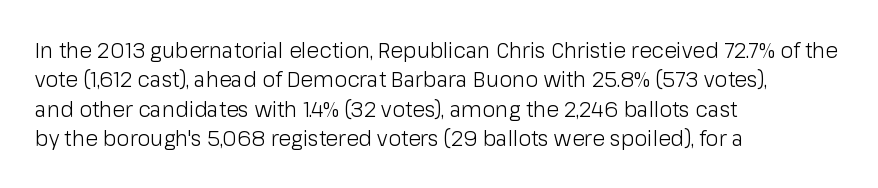
The image shows 21 px text type, upright; set left-aligned, normal line spacing (1.4x), normal letter spacing, not underlined.
